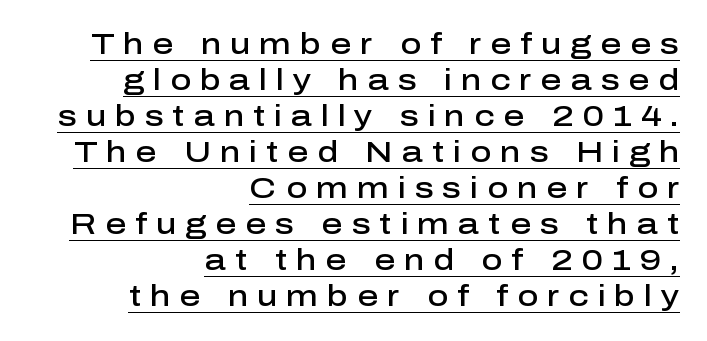
The image shows 29 px semibold sans-serif type, upright; set right-aligned, line spacing 1.24x, unusually wide letter spacing (+0.31 em), underlined; low stroke contrast and a medium x-height.
